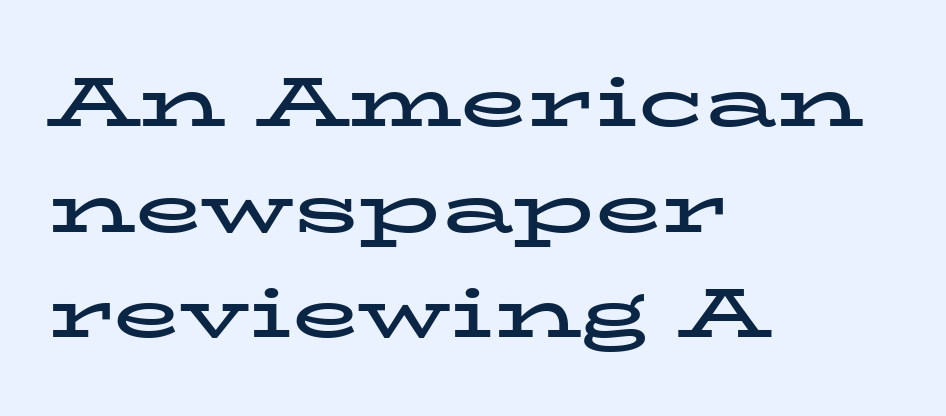
Q: Is the text bold? A: Yes.
Q: Is the text italic (slanted)? A: No, it is upright.
Q: Is the typeface a serif or a sans-serif typeface? A: Serif.
Q: Is the text underlined? A: No.
Q: How is the paragraph aligned? A: Left-aligned.
Q: Is the spacing between letters normal or unusually wide? A: Normal.
Q: Is the spacing between lines tight, normal or loose? A: Normal.
Q: Width (condensed, normal, or wide)? A: Wide.
Q: Stroke contrast? A: Low.
Q: x-height? A: Medium.
Q: Monospaced? A: No.
